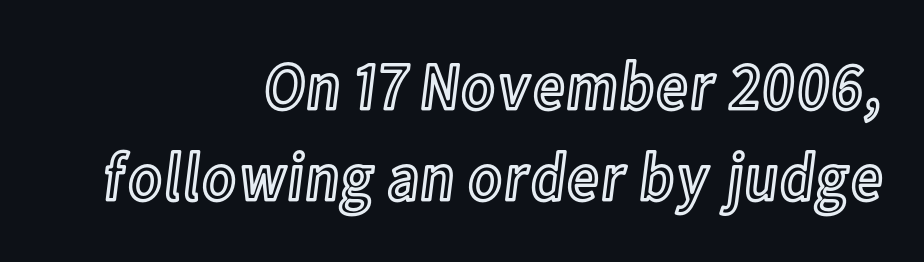
In terms of leading, this rendering sits right in the middle. The letterforms sit shoulder to shoulder at normal distance. These lines are set flush right with a ragged left edge. No word sits above an underline. This sample has the flowing, uneven cadence of proportional lettering.
